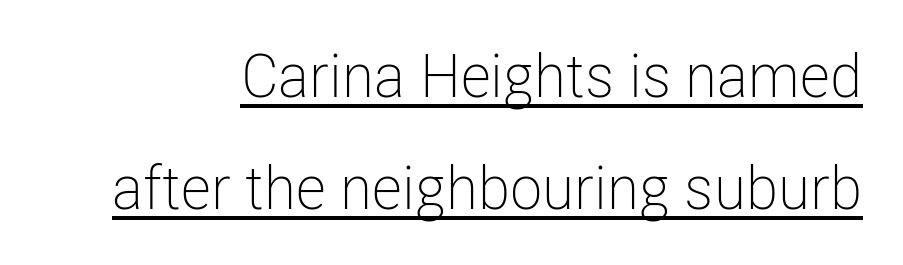
Q: Is the text bold? A: No.
Q: Is the text italic (slanted)? A: No, it is upright.
Q: Is the typeface a serif or a sans-serif typeface? A: Sans-serif.
Q: Is the text underlined? A: Yes.
Q: Is the spacing between letters normal or unusually wide? A: Normal.
Q: Width (condensed, normal, or wide)? A: Condensed.
Q: Stroke contrast? A: Low.
Q: x-height? A: Medium.
Q: Monospaced? A: No.
